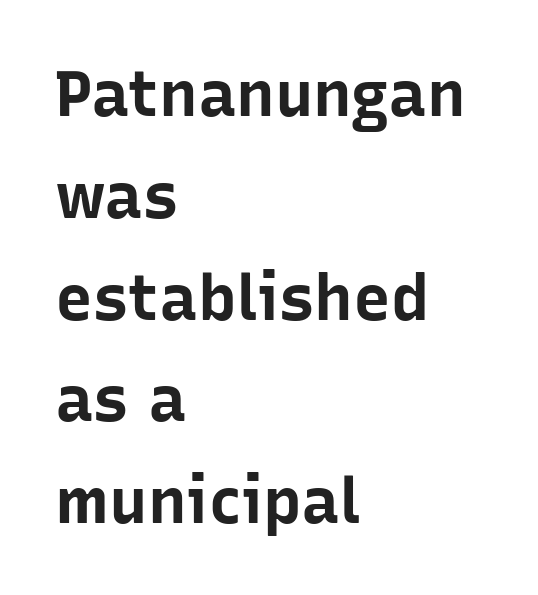
Q: Is the text bold? A: Yes.
Q: Is the text italic (slanted)? A: No, it is upright.
Q: Is the typeface a serif or a sans-serif typeface? A: Sans-serif.
Q: Is the text underlined? A: No.
Q: How is the paragraph aligned? A: Left-aligned.
Q: Is the spacing between letters normal or unusually wide? A: Normal.
Q: Is the spacing between lines tight, normal or loose? A: Normal.
Q: Width (condensed, normal, or wide)? A: Normal.
Q: Stroke contrast? A: Low.
Q: x-height? A: Medium.
Q: Monospaced? A: No.
